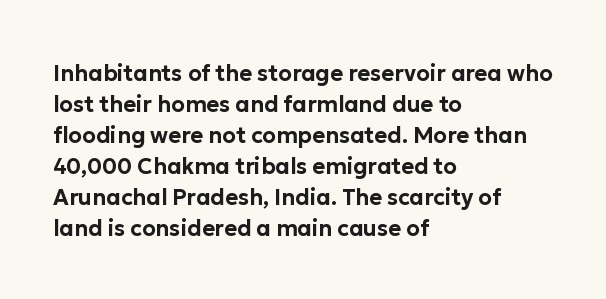
Q: Is the text italic (slanted)? A: No, it is upright.
Q: Is the text underlined? A: No.
Q: How is the paragraph aligned? A: Left-aligned.
Q: Is the spacing between letters normal or unusually wide? A: Normal.
Q: Is the spacing between lines tight, normal or loose? A: Normal.
